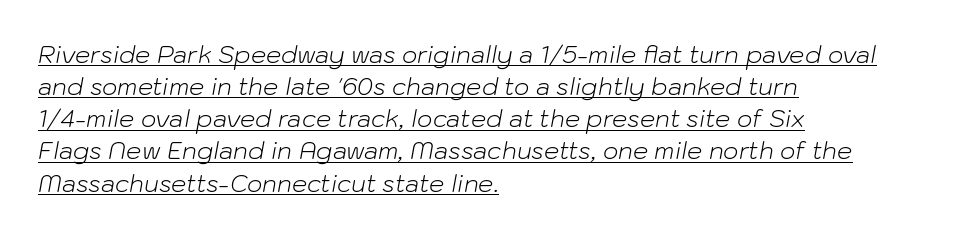
The image shows 24 px text type, italic (leaning right); set left-aligned, normal line spacing (1.34x), normal letter spacing, underlined.
